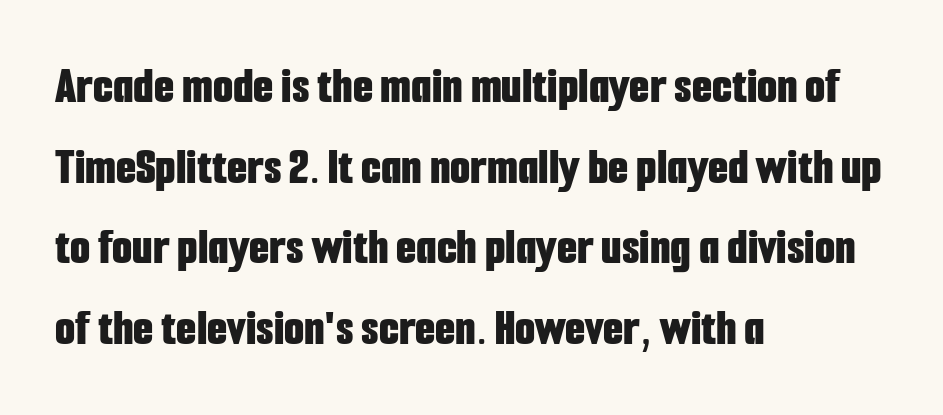
The strip under each line holds only bare page. Is there any slant? The stems are plumb. The letters advance in unequal steps, a hallmark of proportional type. Compared with an ordinary text face, these strokes are far heavier — a full bold. The passage shown stacks its lines at a standard gap. Tracking here is standard; glyphs follow each other at the usual distance.
